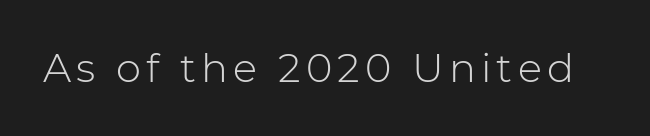
The image shows 40 px light sans-serif type, upright; set not underlined; low stroke contrast and a medium x-height.
